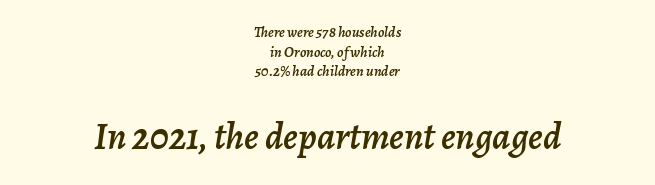
Compared with a flush-left layout, this one balances lines on the center instead. Line spacing here is normal. Each row of text sits above clean, open space. Does extra space separate the letters? No, they use regular spacing. Looks like regular typesetting: each glyph gets only the width it needs. The letters in the lower block stand taller than those in the block above.
